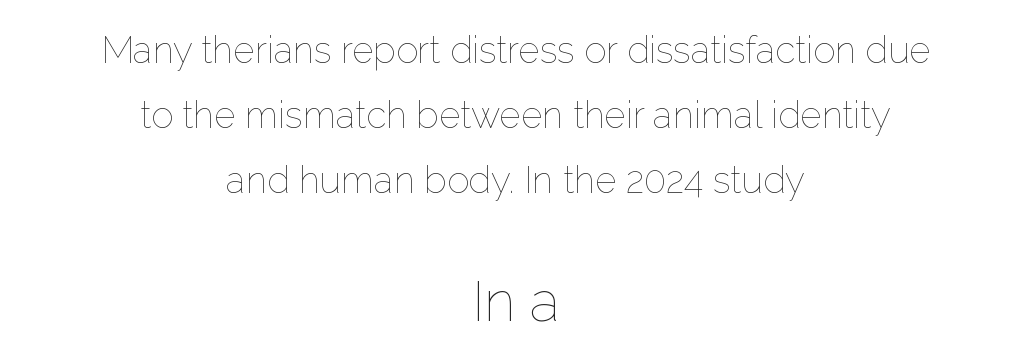
Q: Is the text bold? A: No.
Q: Is the text italic (slanted)? A: No, it is upright.
Q: Is the text underlined? A: No.
Q: How is the paragraph aligned? A: Centered.
Q: Is the spacing between letters normal or unusually wide? A: Normal.
Q: Which block of text is set in a larger size, the first (top) or the second (bottom)? A: The second (bottom) one.
Q: Width (condensed, normal, or wide)? A: Normal.
Q: Stroke contrast? A: Low.
Q: x-height? A: Medium.
Q: Monospaced? A: No.
